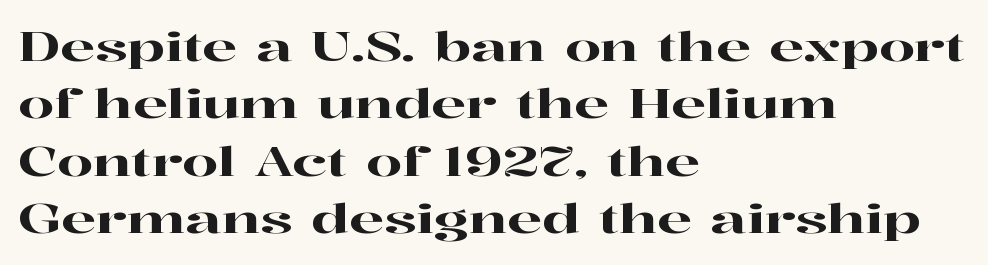
The image shows 41 px wide serif type, upright; set left-aligned, normal line spacing (1.4x), normal letter spacing, not underlined; high stroke contrast and a medium x-height.
